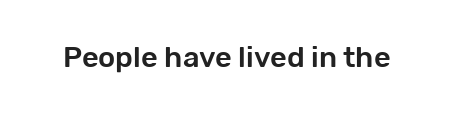
The image shows 29 px sans-serif type, upright; set normal letter spacing, not underlined; low stroke contrast and a medium x-height.
